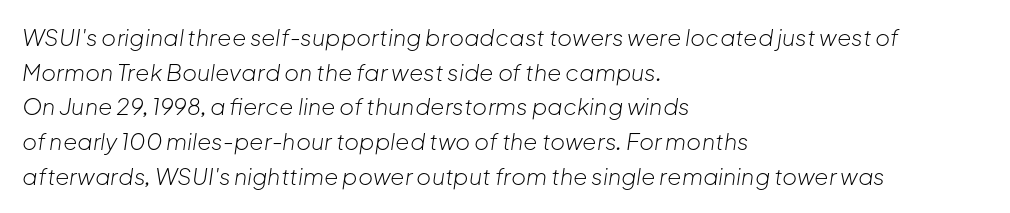
Q: Is the text bold? A: No.
Q: Is the text italic (slanted)? A: Yes, it leans right by about 8 degrees.
Q: Is the text underlined? A: No.
Q: How is the paragraph aligned? A: Left-aligned.
Q: Is the spacing between letters normal or unusually wide? A: Normal.
Q: Is the spacing between lines tight, normal or loose? A: Normal.
